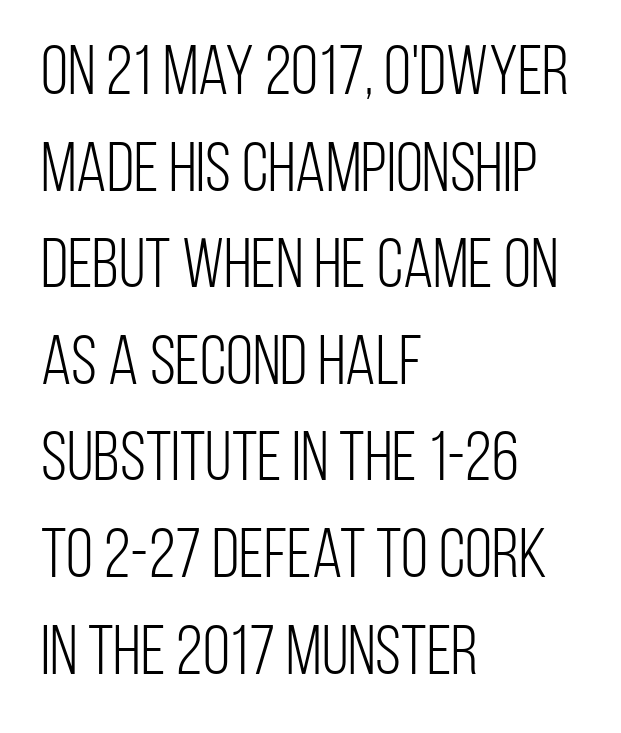
The image shows 70 px light, condensed sans-serif type, upright; set left-aligned, normal line spacing (1.38x), normal letter spacing, not underlined; low stroke contrast and a large x-height.
